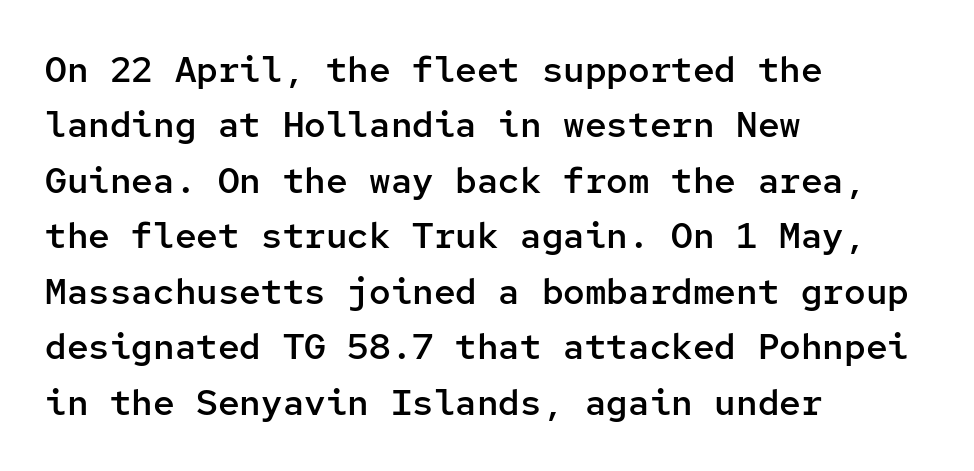
The image shows 36 px semibold sans-serif type, upright, monospaced; set left-aligned, normal line spacing (1.54x), normal letter spacing, not underlined; low stroke contrast and a medium x-height.
